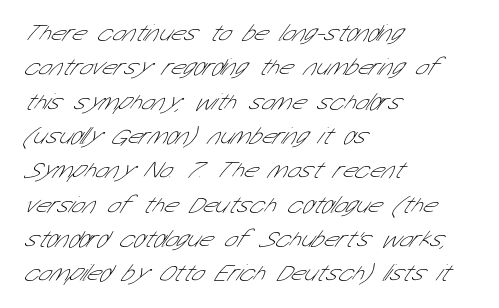
Q: Is the text bold? A: No.
Q: Is the text underlined? A: No.
Q: How is the paragraph aligned? A: Left-aligned.
Q: Is the spacing between letters normal or unusually wide? A: Normal.
Q: Is the spacing between lines tight, normal or loose? A: Normal.
